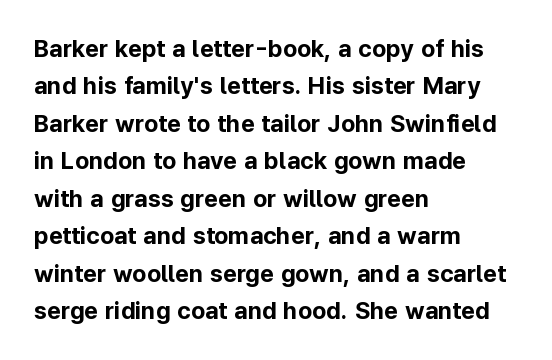
Underline: absent. Strokes here are thick enough to call this a true bold. This block has exactly the height ordinary leading produces. Standard letterfit; no display-style spreading of the glyphs. The lines are quadded left.
